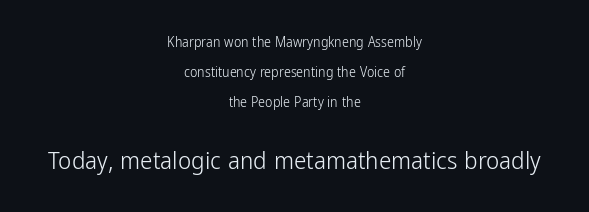
The image shows 25 px text type, upright; set centered, loose line spacing (2.16x), normal letter spacing, not underlined; the second (bottom) block is 1.79x larger.
